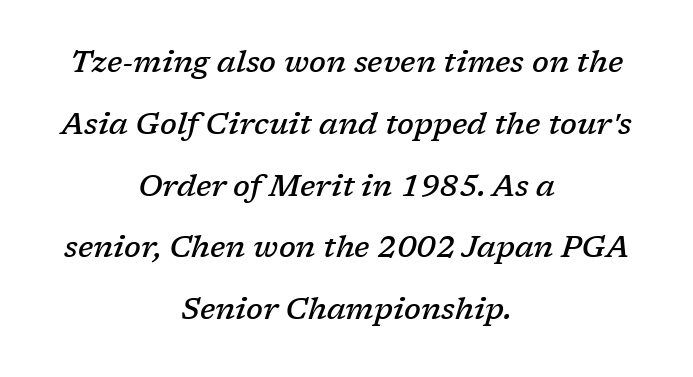
The rendering keeps characters at their native spacing. The whitespace from short lines is split evenly between both sides. Students, observe: this is what heavily led, spacious text looks like. Think of a printed novel: that variable character pitch is what you see here.
